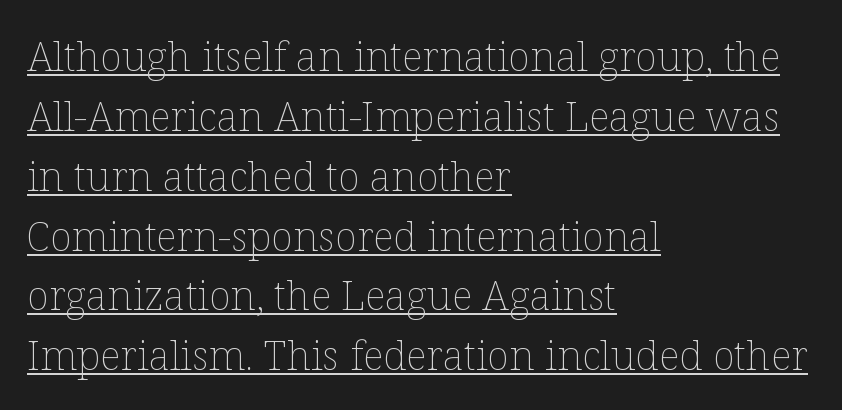
Reading down the column, the eye jumps a familiar distance to each next line. The letters look calm and open, with moderate or lighter stems. Short note: letters normally spaced. This sample carries an underscore along the baseline area.
